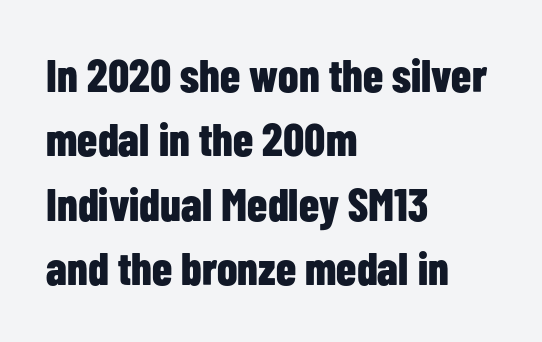
The image shows 46 px bold, condensed sans-serif type, upright; set left-aligned, normal line spacing (1.4x), normal letter spacing, not underlined; low stroke contrast and a medium x-height.
